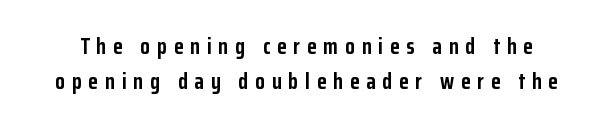
{"italic": "no", "bold": "yes", "underline": "no", "line_spacing": "normal", "line_spacing_ratio": 1.61, "letter_spacing": "wide", "letter_spacing_em": 0.31, "glyph_px": 22}
